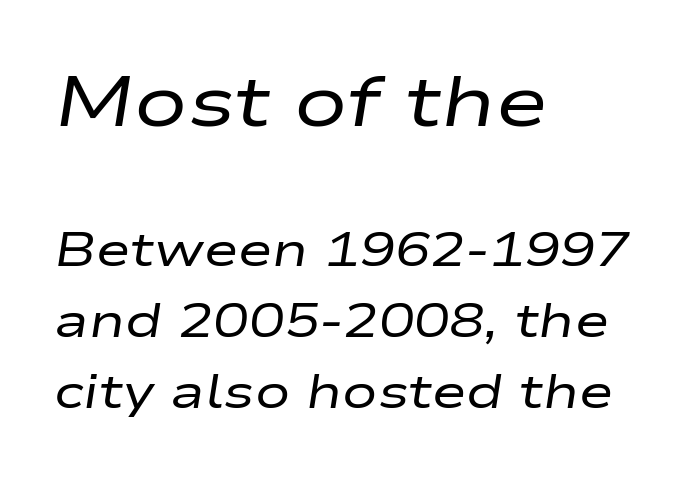
The image shows 71 px regular-weight, wide type, italic (leaning right); set left-aligned, normal line spacing (1.51x), normal letter spacing, not underlined; the first (top) block is 1.51x larger; low stroke contrast and a medium x-height.
